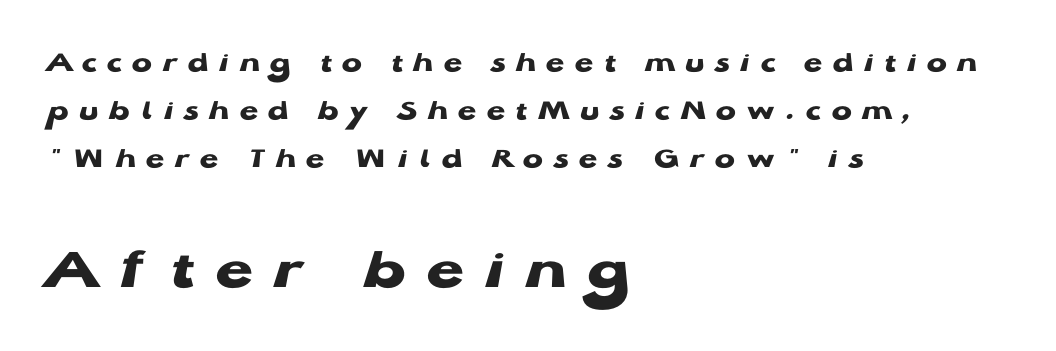
You could not count columns in this text — the font is proportionally spaced. Serifs: no, the terminals of the letterforms are clean. This rendering widens character spacing well past its baseline value. Is the block centered? No — it sits flush against the left margin. No italicization has been applied; the sample stays upright.
